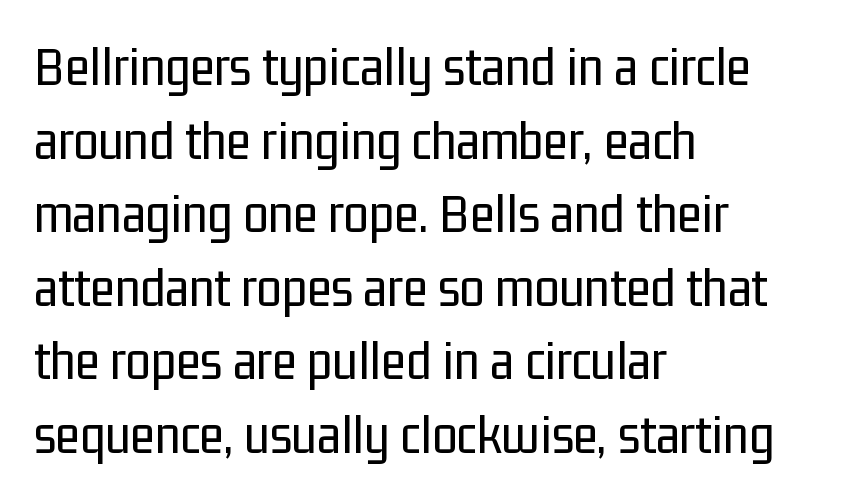
The image shows 57 px regular-weight, condensed sans-serif type, upright; set left-aligned, normal line spacing (1.29x), normal letter spacing, not underlined; low stroke contrast and a medium x-height.
